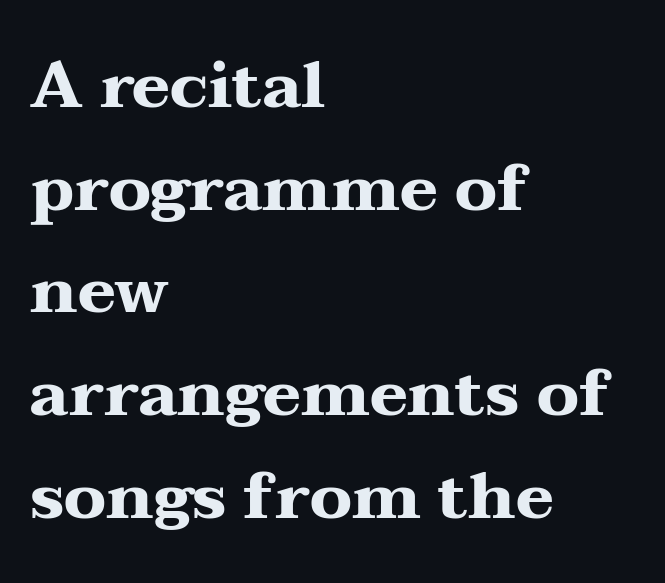
Q: Is the text bold? A: Yes.
Q: Is the text italic (slanted)? A: No, it is upright.
Q: Is the typeface a serif or a sans-serif typeface? A: Serif.
Q: Is the text underlined? A: No.
Q: How is the paragraph aligned? A: Left-aligned.
Q: Is the spacing between letters normal or unusually wide? A: Normal.
Q: Is the spacing between lines tight, normal or loose? A: Normal.
Q: Width (condensed, normal, or wide)? A: Wide.
Q: Stroke contrast? A: Medium.
Q: x-height? A: Medium.
Q: Monospaced? A: No.
